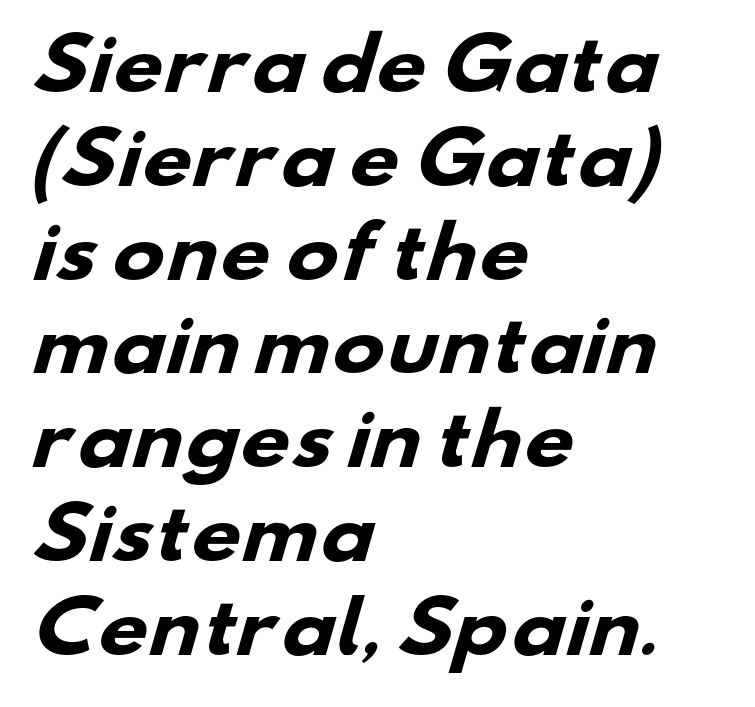
The image shows 70 px heavy, wide sans-serif type; set left-aligned, normal line spacing (1.34x), normal letter spacing, not underlined; low stroke contrast and a small x-height.
